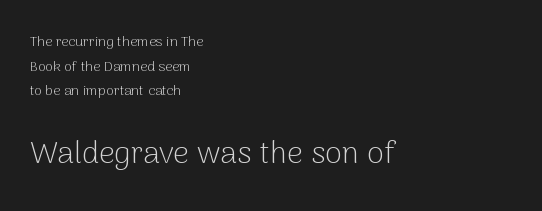
{"serif": "no", "italic": "no", "bold": "no", "weight": "light", "width": "normal", "stroke_contrast": "low", "x_height": "medium", "monospaced": "no", "underline": "no", "align": "left", "line_spacing_ratio": 1.76, "letter_spacing": "normal", "letter_spacing_em": 0.0, "larger_block": "second", "size_ratio": 2.21, "glyph_px": 31}
